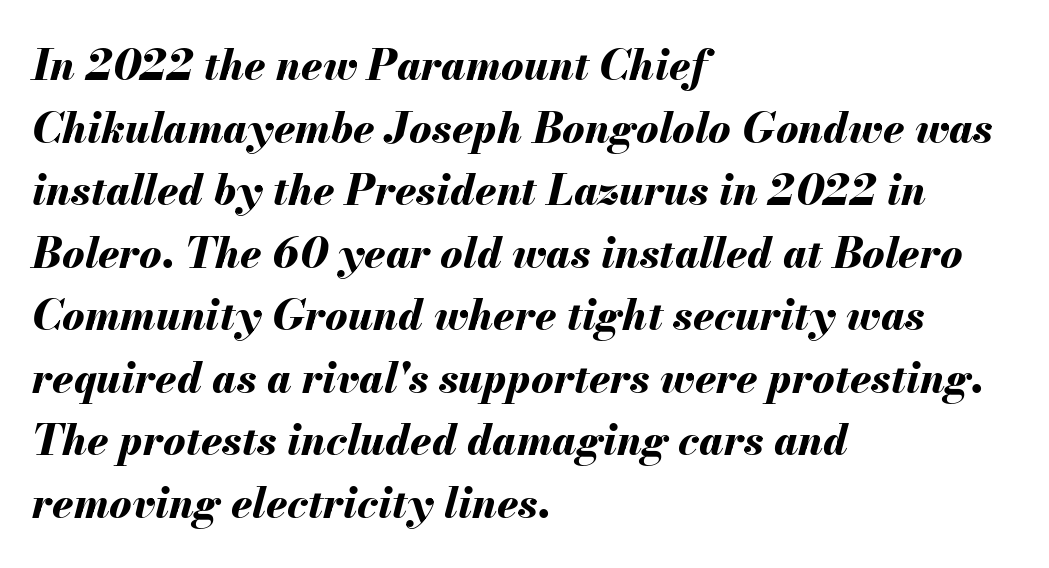
The image shows 42 px bold type, italic (leaning right); set left-aligned, normal line spacing (1.49x), normal letter spacing, not underlined; medium stroke contrast and a small x-height.
